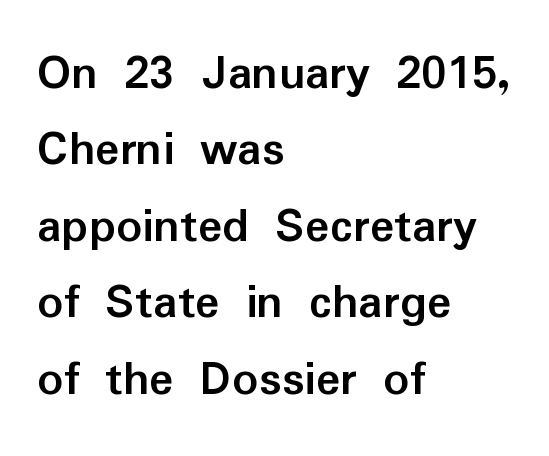
This rendering leaves character spacing at its baseline value. The typesetting leans heavy: a genuine bold. Layout note: lines flush left. Notice how the stems are strictly vertical — no italics here. The zone under the glyphs is completely vacant. Look at the bottom of the vertical strokes: they stop flat, with no serifs.
